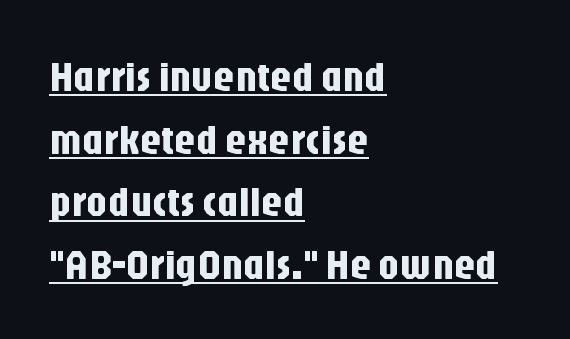
The image shows 42 px condensed sans-serif type, upright; set left-aligned, normal line spacing (1.49x), normal letter spacing, underlined; low stroke contrast and a large x-height.
